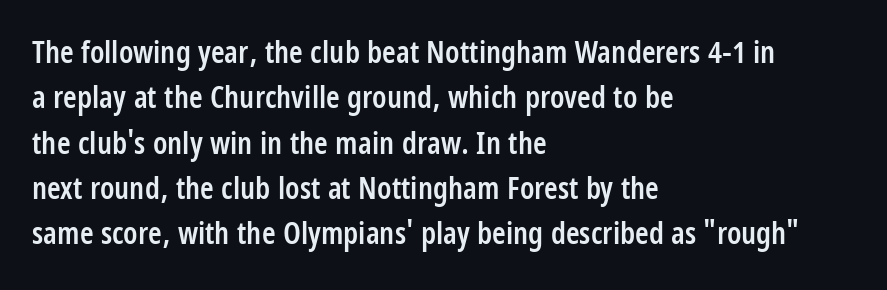
Q: Is the text bold? A: Semi-bold.
Q: Is the text italic (slanted)? A: No, it is upright.
Q: Is the typeface a serif or a sans-serif typeface? A: Sans-serif.
Q: Is the text underlined? A: No.
Q: How is the paragraph aligned? A: Left-aligned.
Q: Is the spacing between letters normal or unusually wide? A: Normal.
Q: Is the spacing between lines tight, normal or loose? A: Normal.
Q: Width (condensed, normal, or wide)? A: Condensed.
Q: Stroke contrast? A: Low.
Q: x-height? A: Large.
Q: Monospaced? A: No.
